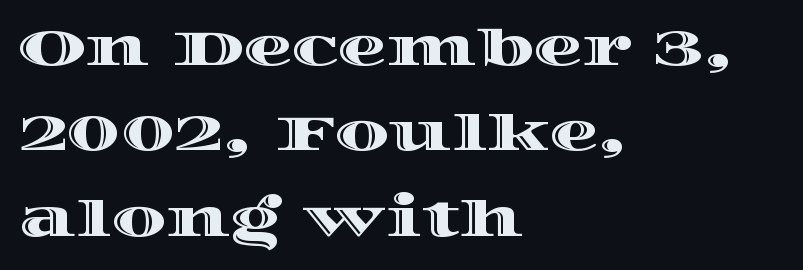
The image shows 49 px wide type, upright; set left-aligned, line spacing 1.74x, normal letter spacing, not underlined; a large x-height.
